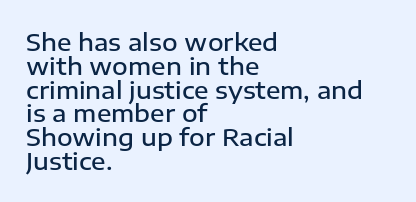
{"italic": "no", "bold": "semi", "underline": "no", "align": "left", "line_spacing": "tight", "line_spacing_ratio": 0.99, "letter_spacing": "normal", "letter_spacing_em": 0.0, "glyph_px": 24}
